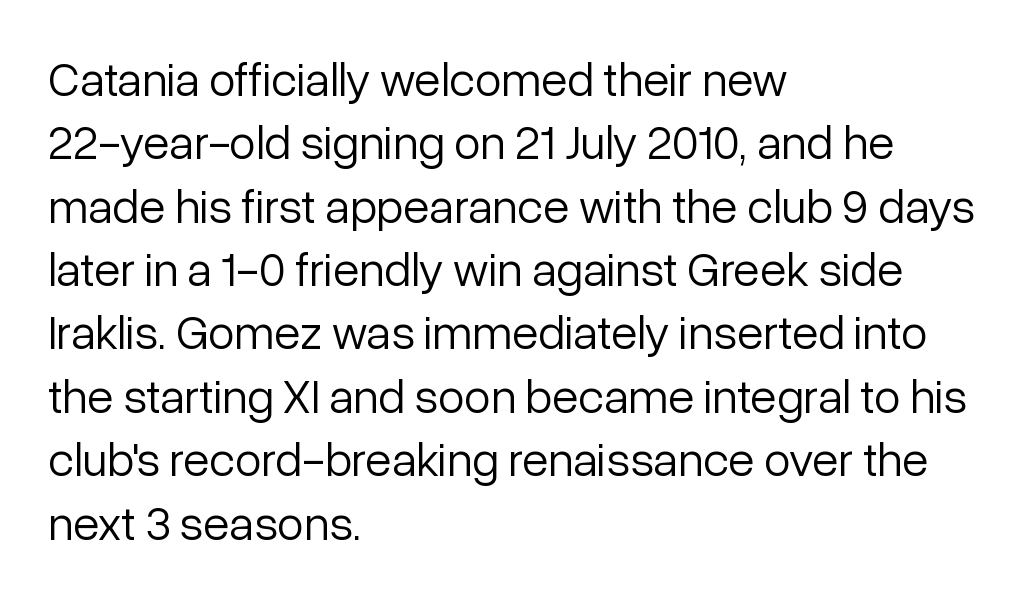
Q: Is the text bold? A: No.
Q: Is the text italic (slanted)? A: No, it is upright.
Q: Is the typeface a serif or a sans-serif typeface? A: Sans-serif.
Q: Is the text underlined? A: No.
Q: How is the paragraph aligned? A: Left-aligned.
Q: Is the spacing between letters normal or unusually wide? A: Normal.
Q: Is the spacing between lines tight, normal or loose? A: Normal.
Q: Width (condensed, normal, or wide)? A: Normal.
Q: Stroke contrast? A: Low.
Q: x-height? A: Medium.
Q: Monospaced? A: No.
